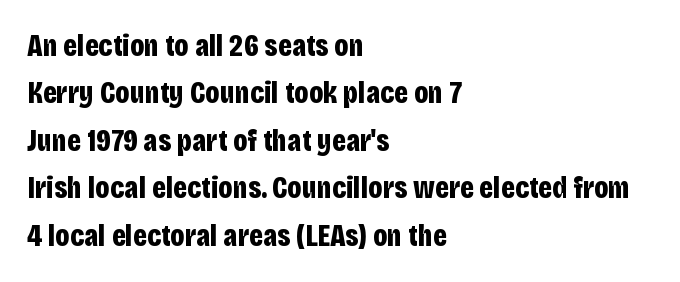
Q: Is the text bold? A: Yes.
Q: Is the text italic (slanted)? A: No, it is upright.
Q: Is the typeface a serif or a sans-serif typeface? A: Sans-serif.
Q: Is the text underlined? A: No.
Q: How is the paragraph aligned? A: Left-aligned.
Q: Is the spacing between letters normal or unusually wide? A: Normal.
Q: Is the spacing between lines tight, normal or loose? A: Normal.
Q: Width (condensed, normal, or wide)? A: Condensed.
Q: Stroke contrast? A: Low.
Q: x-height? A: Large.
Q: Monospaced? A: No.
